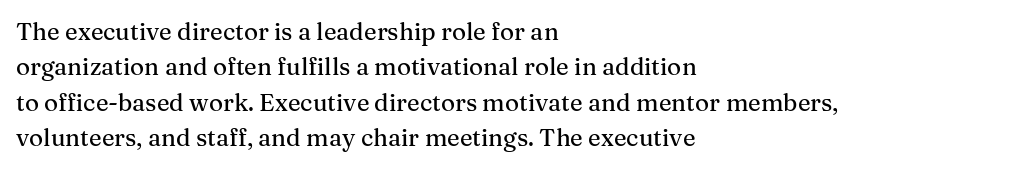
Q: Is the text italic (slanted)? A: No, it is upright.
Q: Is the text underlined? A: No.
Q: How is the paragraph aligned? A: Left-aligned.
Q: Is the spacing between letters normal or unusually wide? A: Normal.
Q: Is the spacing between lines tight, normal or loose? A: Normal.
